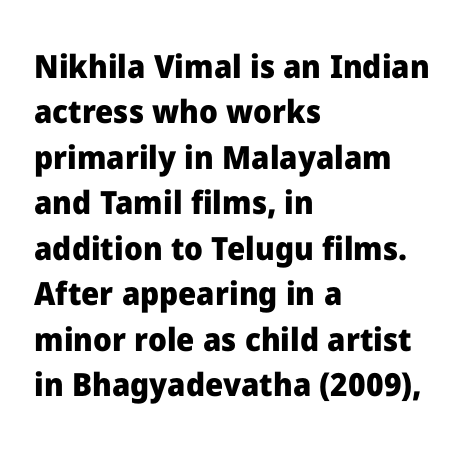
{"serif": "no", "italic": "no", "bold": "yes", "weight": "heavy", "width": "normal", "stroke_contrast": "low", "x_height": "medium", "monospaced": "no", "underline": "no", "align": "left", "line_spacing": "normal", "line_spacing_ratio": 1.42, "letter_spacing": "normal", "letter_spacing_em": 0.0, "glyph_px": 32}
